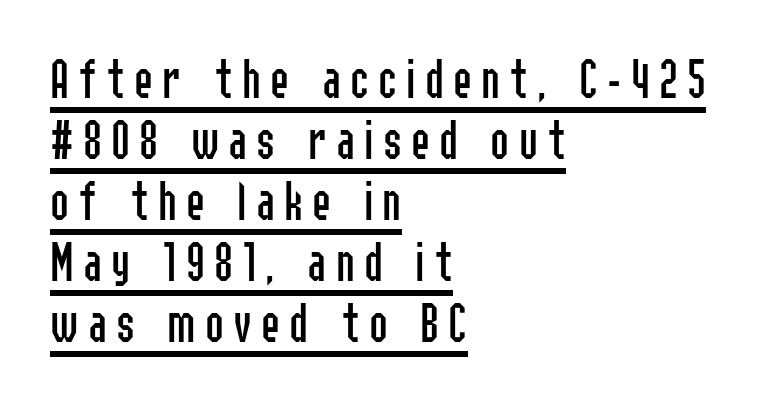
The image shows 57 px regular-weight, condensed sans-serif type, upright; set left-aligned, tight line spacing (1.07x), underlined; low stroke contrast and a medium x-height.
